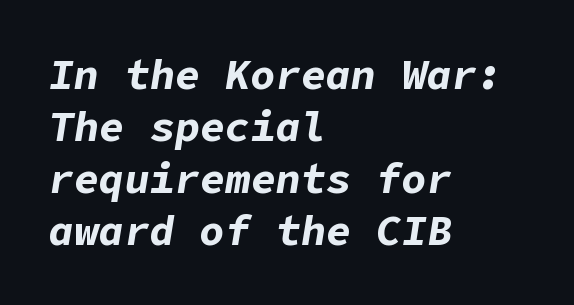
{"italic": "yes", "lean": "right", "slant_degrees": 9, "bold": "yes", "weight": "bold", "width": "normal", "stroke_contrast": "low", "x_height": "medium", "underline": "no", "align": "left", "line_spacing_ratio": 1.24, "letter_spacing": "normal", "letter_spacing_em": 0.0, "glyph_px": 42}
